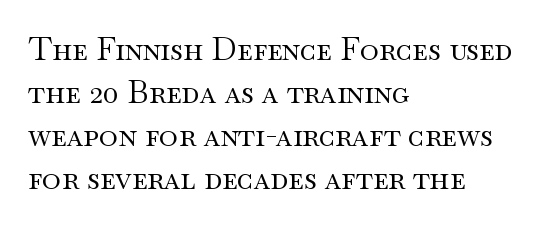
{"serif": "yes", "italic": "no", "bold": "no", "weight": "regular", "width": "wide", "stroke_contrast": "medium", "x_height": "small", "monospaced": "no", "underline": "no", "align": "left", "line_spacing": "normal", "line_spacing_ratio": 1.34, "letter_spacing": "normal", "letter_spacing_em": 0.0, "glyph_px": 32}
